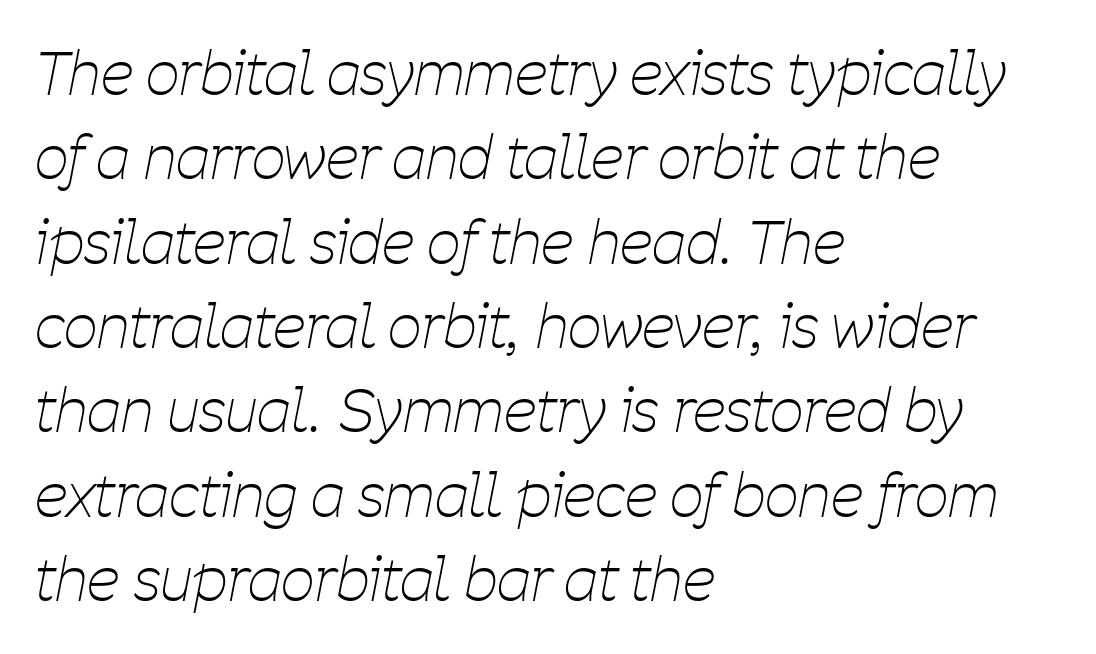
Q: Is the text bold? A: No.
Q: Is the text italic (slanted)? A: Yes, it leans right by about 11 degrees.
Q: Is the text underlined? A: No.
Q: How is the paragraph aligned? A: Left-aligned.
Q: Is the spacing between letters normal or unusually wide? A: Normal.
Q: Is the spacing between lines tight, normal or loose? A: Normal.
Q: Width (condensed, normal, or wide)? A: Condensed.
Q: Stroke contrast? A: Low.
Q: x-height? A: Medium.
Q: Monospaced? A: No.
